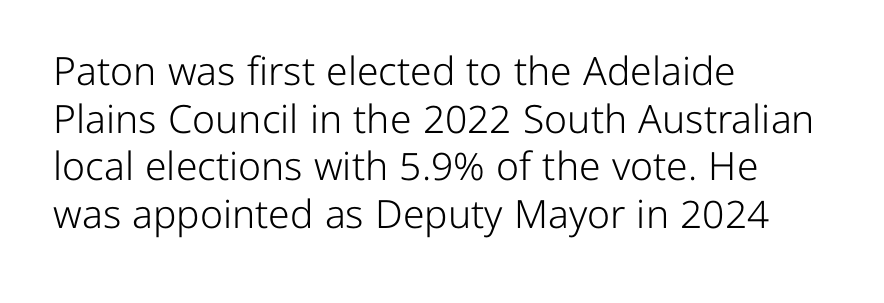
{"serif": "no", "italic": "no", "bold": "no", "weight": "light", "width": "normal", "stroke_contrast": "low", "x_height": "medium", "monospaced": "no", "underline": "no", "align": "left", "line_spacing_ratio": 1.22, "letter_spacing": "normal", "letter_spacing_em": 0.0, "glyph_px": 39}
